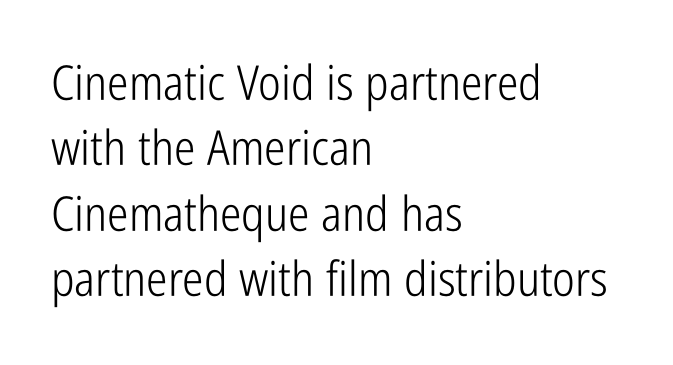
The image shows 48 px light, condensed sans-serif type, upright; set left-aligned, normal line spacing (1.36x), normal letter spacing, not underlined; low stroke contrast and a medium x-height.
